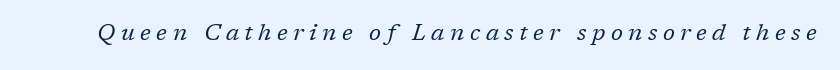
The letters look calm and open, with moderate or lighter stems. Each row of text sits above clean, open space. Tracking value appears strongly positive — letters spread wide. Slant detected: the letters are inclined.
